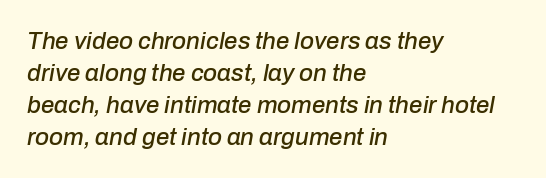
The paragraph shown leans on its left margin. Regular leading. Nobody drew a line under any word here. Observe the lean: these are italic letterforms.
